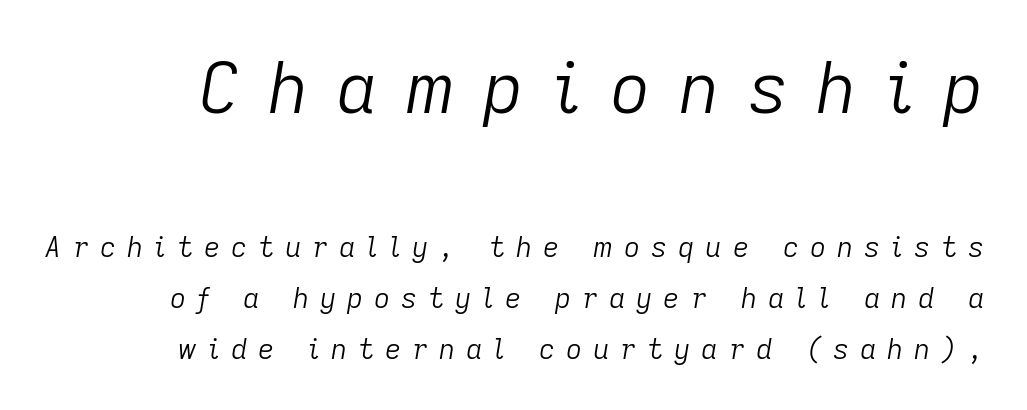
The glyphs look as if they've been sheared to an angle. Anything drawn beneath the words? Only blank space. The letterforms stand isolated, each surrounded by extra space. Stem width sits at or under what a default text font uses. Do the characters align in a grid? No, the font is proportional.
